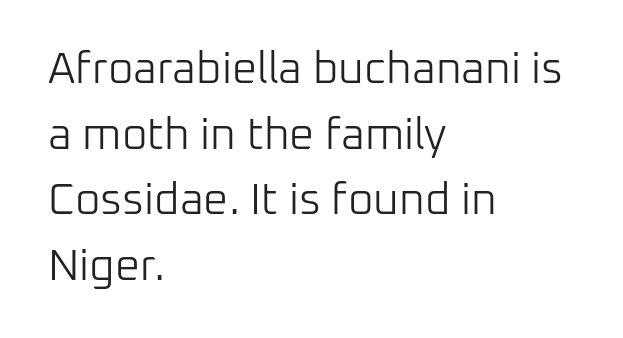
{"serif": "no", "italic": "no", "bold": "no", "weight": "light", "width": "normal", "stroke_contrast": "low", "x_height": "medium", "monospaced": "no", "underline": "no", "align": "left", "line_spacing": "normal", "line_spacing_ratio": 1.49, "letter_spacing": "normal", "letter_spacing_em": 0.0, "glyph_px": 44}
